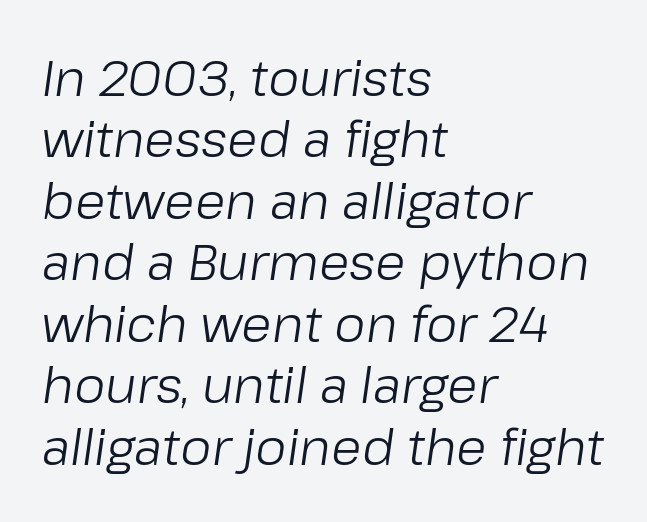
{"italic": "yes", "lean": "right", "slant_degrees": 8, "bold": "no", "weight": "light", "width": "normal", "stroke_contrast": "low", "x_height": "medium", "monospaced": "no", "underline": "no", "align": "left", "line_spacing_ratio": 1.23, "letter_spacing": "normal", "letter_spacing_em": 0.0, "glyph_px": 50}
